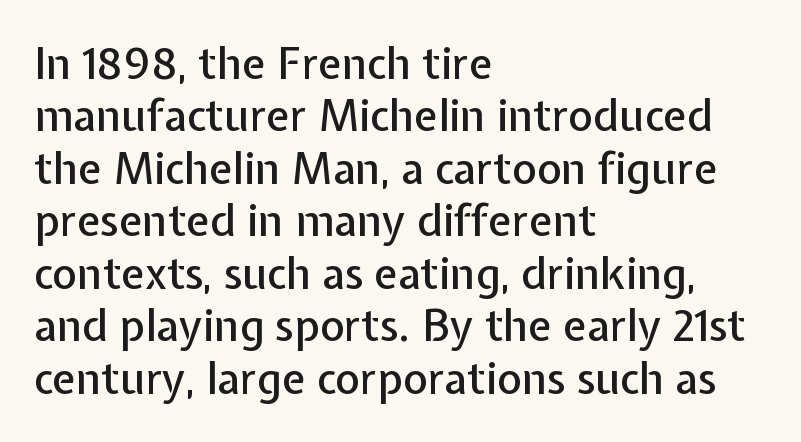
The image shows 43 px sans-serif type, upright; set left-aligned, line spacing 1.22x, normal letter spacing, not underlined; low stroke contrast and a medium x-height.
